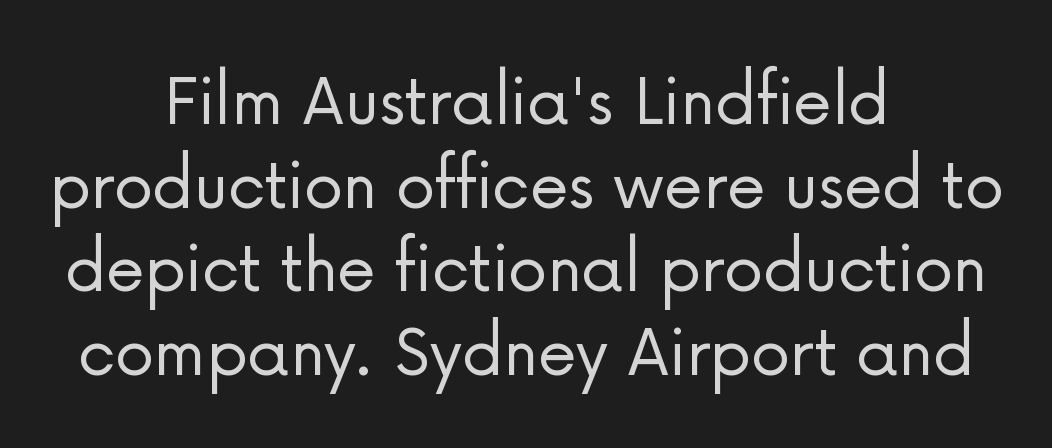
The image shows 79 px light sans-serif type, upright; set centered, tight line spacing (1.06x), normal letter spacing, not underlined; low stroke contrast and a medium x-height.
